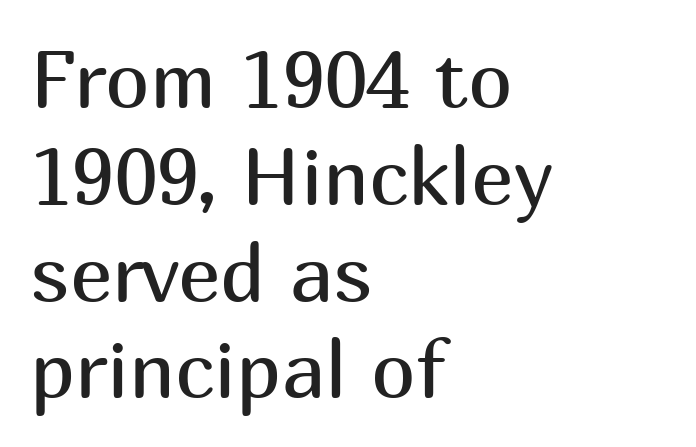
{"serif": "no", "italic": "no", "bold": "no", "weight": "regular", "width": "normal", "stroke_contrast": "medium", "x_height": "medium", "monospaced": "no", "underline": "no", "align": "left", "line_spacing_ratio": 1.21, "letter_spacing": "normal", "letter_spacing_em": 0.0, "glyph_px": 80}
